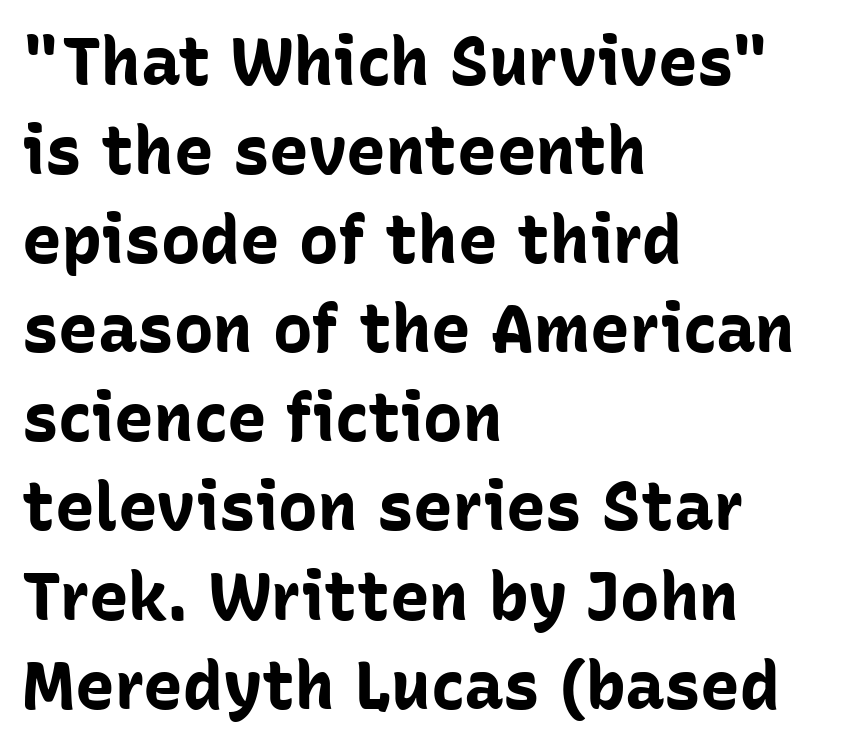
{"serif": "no", "italic": "no", "bold": "yes", "weight": "bold", "width": "normal", "stroke_contrast": "low", "x_height": "medium", "monospaced": "no", "underline": "no", "align": "left", "line_spacing": "normal", "line_spacing_ratio": 1.35, "letter_spacing": "normal", "letter_spacing_em": 0.0, "glyph_px": 66}
